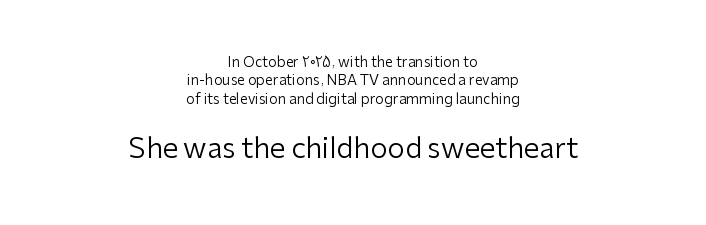
Q: Is the text bold? A: No.
Q: Is the text italic (slanted)? A: No, it is upright.
Q: Is the typeface a serif or a sans-serif typeface? A: Sans-serif.
Q: Is the text underlined? A: No.
Q: How is the paragraph aligned? A: Centered.
Q: Is the spacing between letters normal or unusually wide? A: Normal.
Q: Is the spacing between lines tight, normal or loose? A: Normal.
Q: Which block of text is set in a larger size, the first (top) or the second (bottom)? A: The second (bottom) one.
Q: Width (condensed, normal, or wide)? A: Normal.
Q: Stroke contrast? A: Low.
Q: x-height? A: Medium.
Q: Monospaced? A: No.
